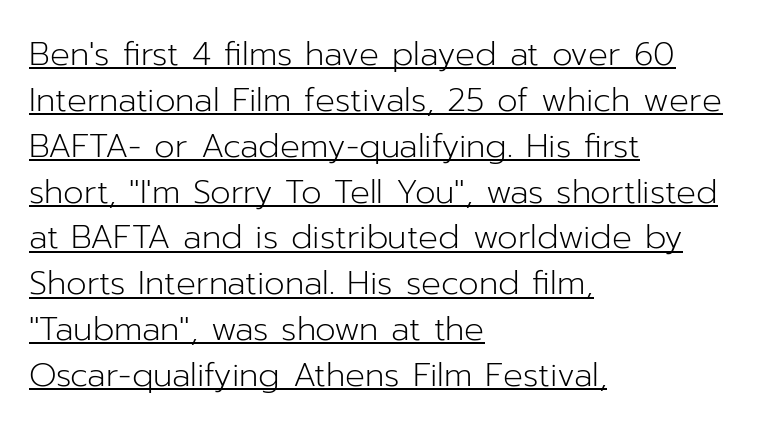
The image shows 33 px light sans-serif type, upright; set left-aligned, normal line spacing (1.39x), normal letter spacing, underlined; low stroke contrast and a medium x-height.
